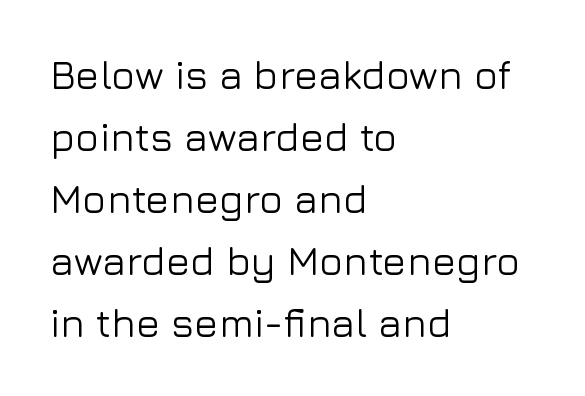
The image shows 40 px sans-serif type, upright; set left-aligned, normal line spacing (1.55x), normal letter spacing, not underlined; low stroke contrast and a medium x-height.
